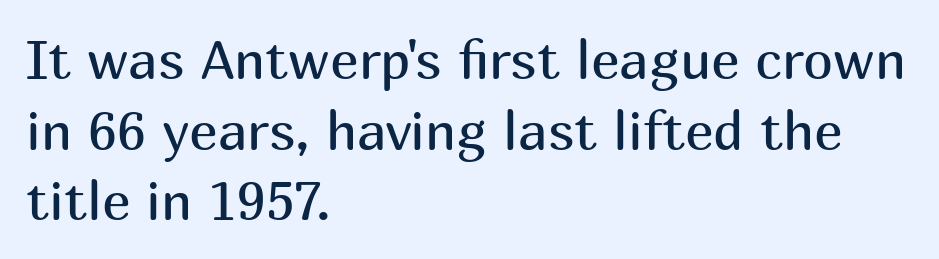
{"serif": "no", "italic": "no", "bold": "no", "weight": "regular", "width": "normal", "stroke_contrast": "medium", "x_height": "medium", "monospaced": "no", "underline": "no", "align": "left", "line_spacing": "normal", "line_spacing_ratio": 1.31, "letter_spacing": "normal", "letter_spacing_em": 0.0, "glyph_px": 54}
